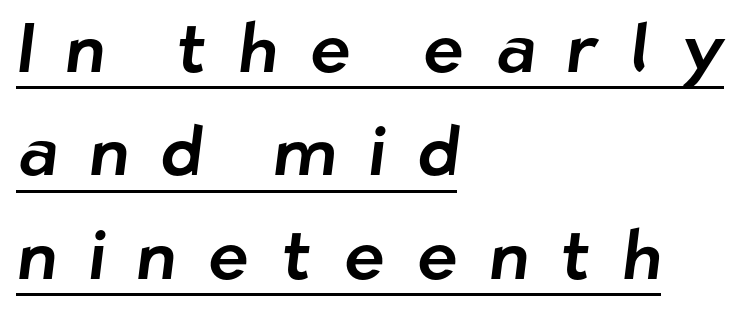
Q: Is the typeface a serif or a sans-serif typeface? A: Sans-serif.
Q: Is the text underlined? A: Yes.
Q: How is the paragraph aligned? A: Left-aligned.
Q: Is the spacing between letters normal or unusually wide? A: Unusually wide.
Q: Is the spacing between lines tight, normal or loose? A: Normal.
Q: Width (condensed, normal, or wide)? A: Normal.
Q: Stroke contrast? A: Low.
Q: x-height? A: Medium.
Q: Monospaced? A: No.
